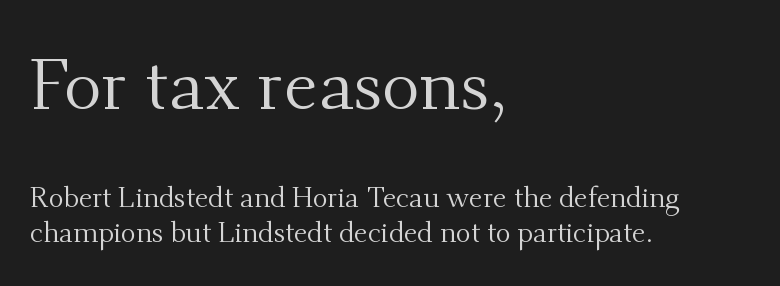
Think of a printed novel: that variable character pitch is what you see here. Type size steps down from the first block to the second. The passage is arranged the way most books set body copy — flush left. The font's upright variant was chosen for this text. Notice how descenders clear the ascenders below comfortably — that's standard leading. The baseline area is clear.
